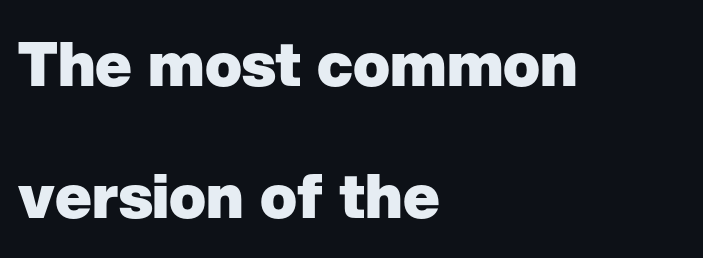
The image shows 61 px heavy sans-serif type, upright; set left-aligned, loose line spacing (2.17x), normal letter spacing, not underlined; low stroke contrast and a medium x-height.
